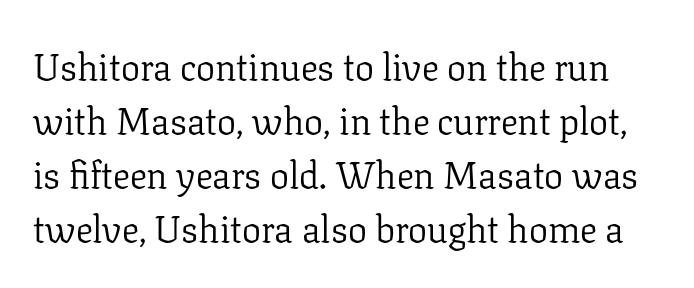
{"serif": "yes", "italic": "no", "bold": "no", "weight": "light", "width": "normal", "stroke_contrast": "low", "x_height": "medium", "monospaced": "no", "underline": "no", "line_spacing": "normal", "line_spacing_ratio": 1.42, "letter_spacing": "normal", "letter_spacing_em": 0.0, "glyph_px": 38}
